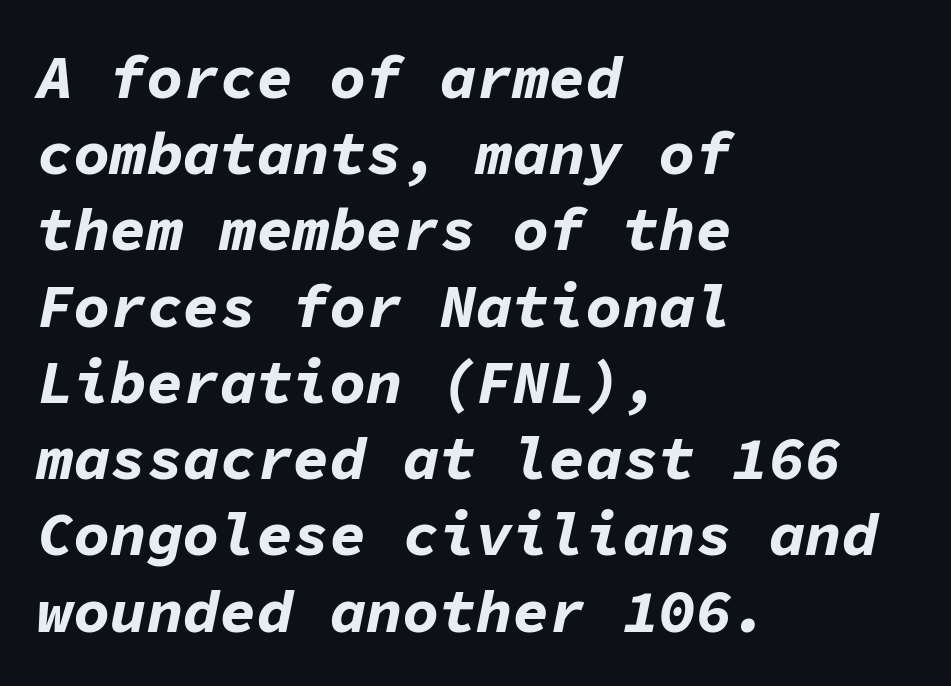
The image shows 61 px bold type, italic (leaning right), monospaced; set left-aligned, normal line spacing (1.25x), normal letter spacing, not underlined; low stroke contrast and a medium x-height.
